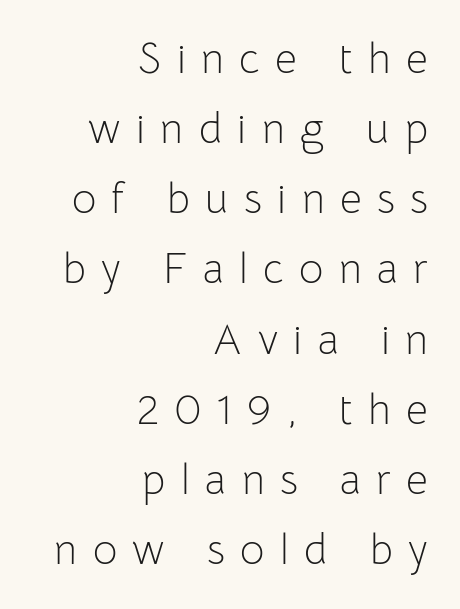
Plain, unruled lines of type. Loose tracking; the words dissolve into strings of separated letters. Every character sits straight up, as roman type does. The strokes carry an ordinary text weight at most.
